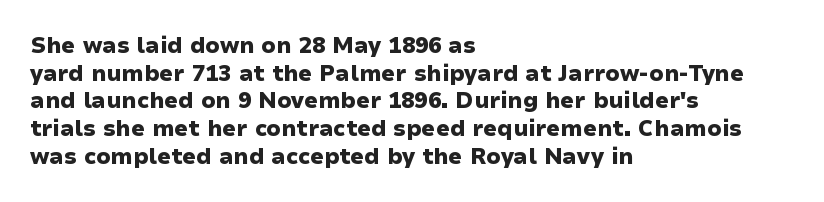
These words are printed bold, with thick strokes throughout. The string is rendered with underlining switched off. What's the leading like? Ordinary, nothing unusual. Tracking value appears to be zero — textbook default spacing. This rendering uses left alignment, leaving the right contour irregular. Every stem runs plumb, perpendicular to the baseline.
